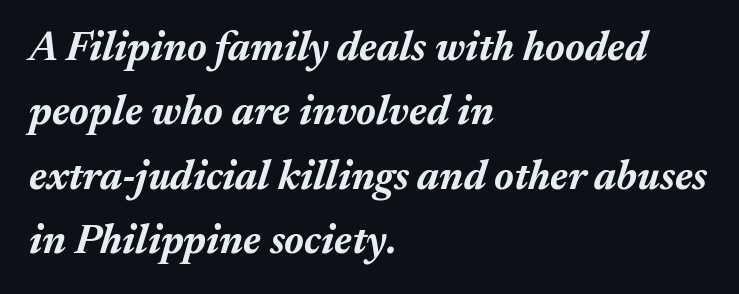
Q: Is the text bold? A: Yes.
Q: Is the text italic (slanted)? A: Yes, it leans right by about 17 degrees.
Q: Is the text underlined? A: No.
Q: How is the paragraph aligned? A: Left-aligned.
Q: Is the spacing between letters normal or unusually wide? A: Normal.
Q: Is the spacing between lines tight, normal or loose? A: Normal.
Q: Width (condensed, normal, or wide)? A: Normal.
Q: Stroke contrast? A: Medium.
Q: x-height? A: Medium.
Q: Monospaced? A: No.
